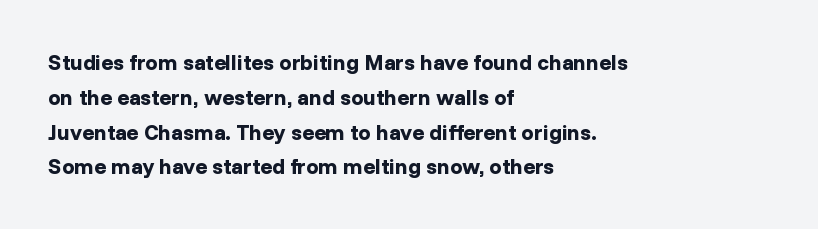
{"italic": "no", "bold": "yes", "underline": "no", "align": "left", "line_spacing": "normal", "line_spacing_ratio": 1.58, "letter_spacing": "normal", "letter_spacing_em": 0.0, "glyph_px": 22}
